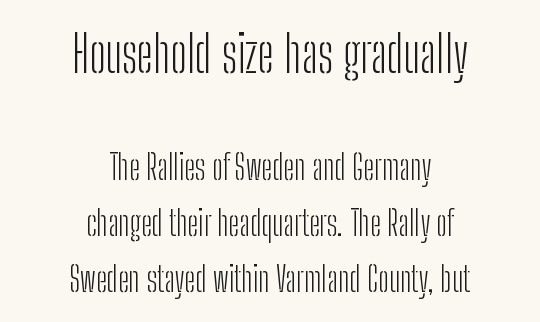
Think of a printed novel: that variable character pitch is what you see here. Which chunk is bigger? The first one — the top block dwarfs the bottom. The string is rendered with underlining switched off. This sample keeps an unexceptional amount of space between lines. Weight: in the light-to-regular range.
